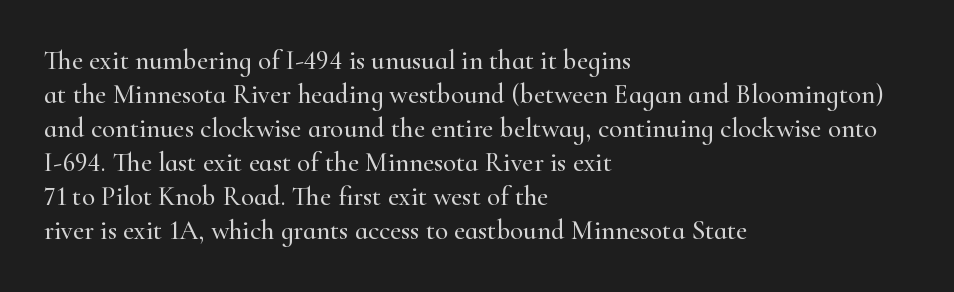
{"italic": "no", "underline": "no", "align": "left", "line_spacing": "normal", "line_spacing_ratio": 1.26, "letter_spacing": "normal", "letter_spacing_em": 0.0, "glyph_px": 27}
